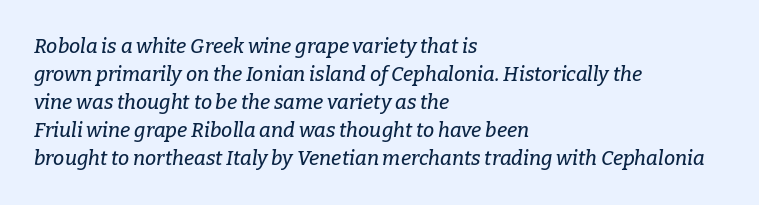
{"italic": "yes", "lean": "right", "slant_degrees": 9, "underline": "no", "align": "left", "line_spacing": "normal", "line_spacing_ratio": 1.4, "letter_spacing": "normal", "letter_spacing_em": 0.0, "glyph_px": 20}
